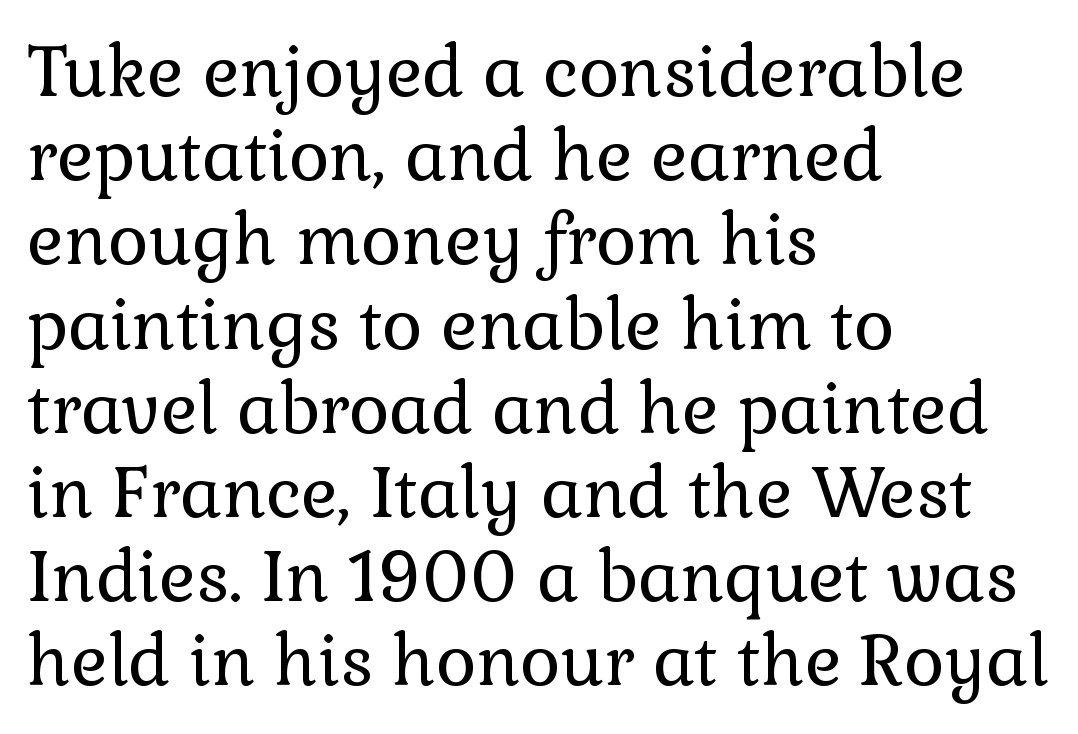
The image shows 69 px regular-weight serif type, upright; set left-aligned, line spacing 1.22x, normal letter spacing, not underlined; a medium x-height.
